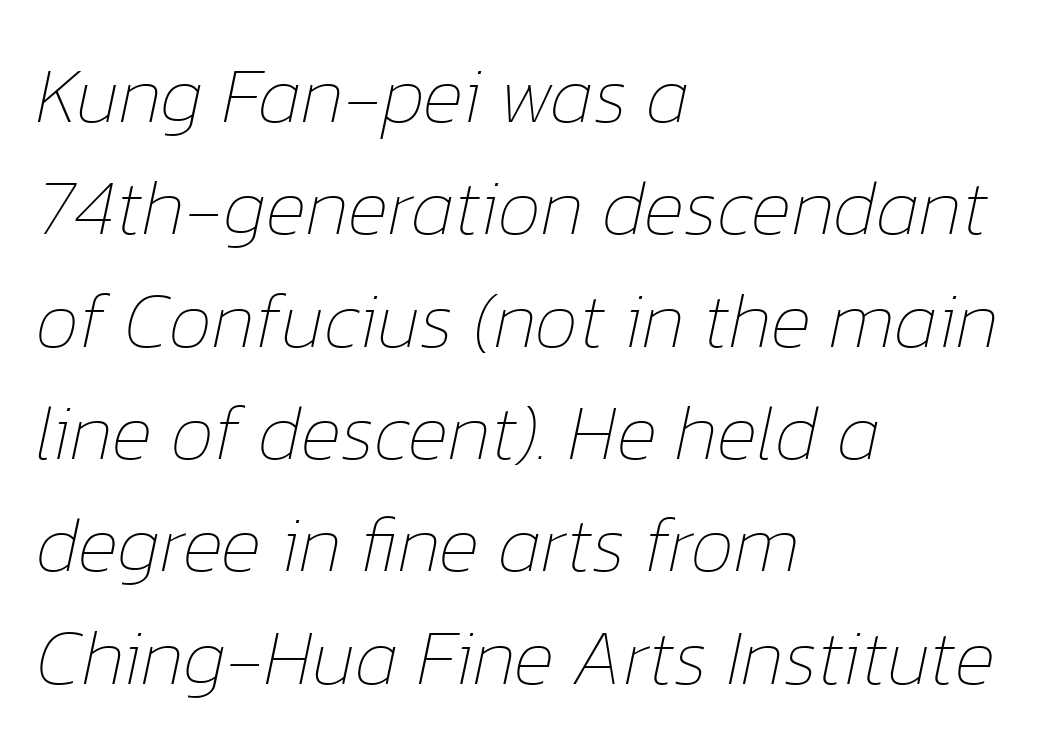
The image shows 78 px thin type, italic (leaning right); set left-aligned, normal line spacing (1.44x), normal letter spacing, not underlined; low stroke contrast and a medium x-height.
